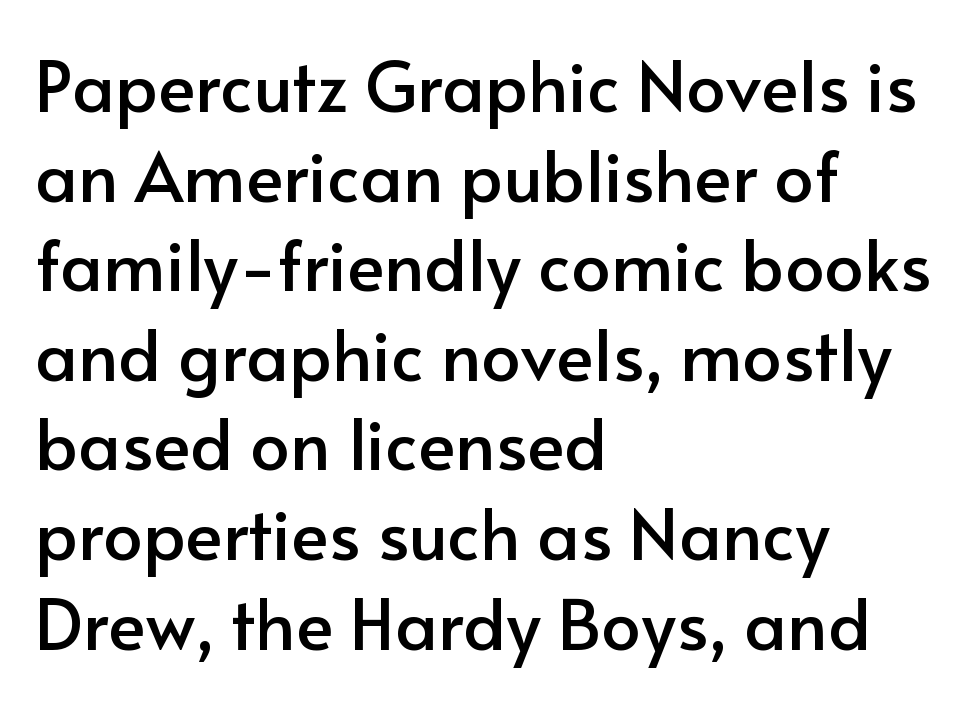
{"serif": "no", "italic": "no", "width": "normal", "stroke_contrast": "low", "x_height": "small", "monospaced": "no", "underline": "no", "align": "left", "line_spacing": "normal", "line_spacing_ratio": 1.28, "letter_spacing": "normal", "letter_spacing_em": 0.0, "glyph_px": 70}
